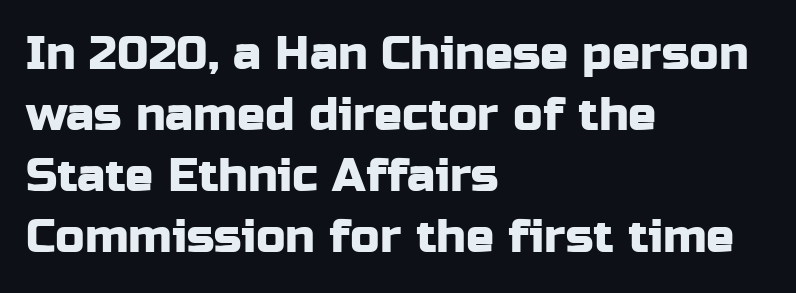
Q: Is the text italic (slanted)? A: No, it is upright.
Q: Is the typeface a serif or a sans-serif typeface? A: Sans-serif.
Q: Is the text underlined? A: No.
Q: How is the paragraph aligned? A: Left-aligned.
Q: Is the spacing between letters normal or unusually wide? A: Normal.
Q: Is the spacing between lines tight, normal or loose? A: Normal.
Q: Width (condensed, normal, or wide)? A: Normal.
Q: Stroke contrast? A: Low.
Q: x-height? A: Medium.
Q: Monospaced? A: No.
